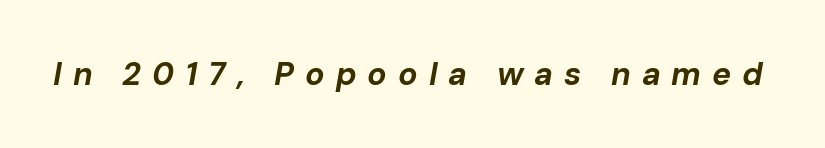
The glyphs are unaccompanied by any horizontal stroke below them. These lines are rendered in a variable-pitch font. The horizontal fit of the characters is loose and conspicuously gappy. Students, this is bold: see how much ink each stroke carries. The specimen reads as italic at a glance.
